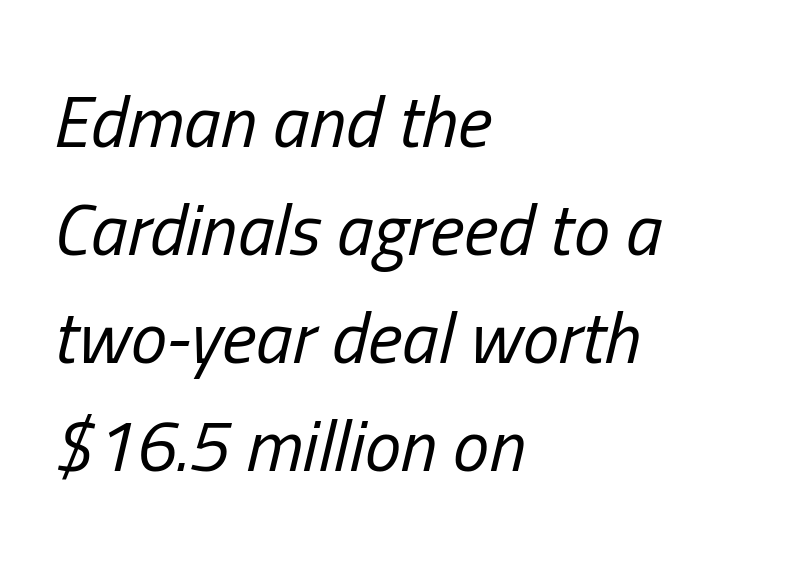
Each letter keeps its own natural width here, so spacing adapts to shape. Does the leading feel generous? No, just average. Vertical stems look standard width or narrower in stroke. Does the lettering tilt? It does — this is italic. Letter spacing: default.
